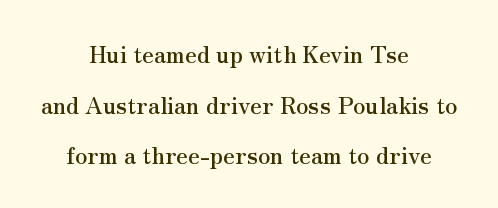
{"italic": "no", "underline": "no", "align": "center", "line_spacing": "loose", "line_spacing_ratio": 2.2, "letter_spacing": "normal", "letter_spacing_em": 0.0, "glyph_px": 23}
